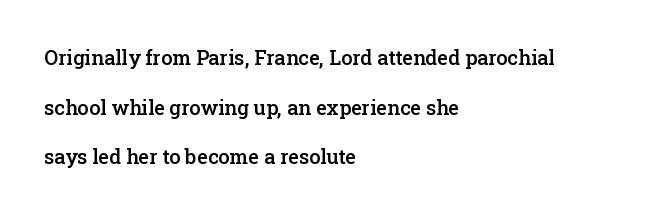
The designer dialed line spacing up above the default. These lines are set flush left with a ragged right edge. Emphasis by weight is partial: semibold. Style check: upright. A bare baseline throughout the passage. Tracking value appears to be zero — textbook default spacing.
